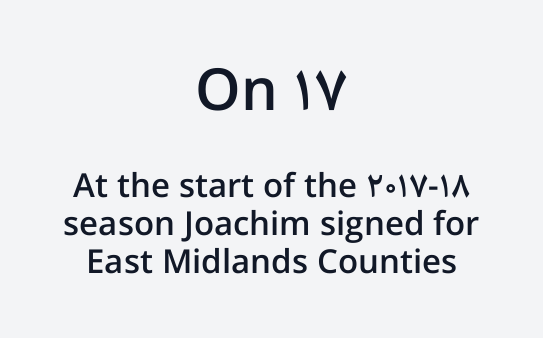
Typographic density is moderately raised because the face is semibold. The letters stand straight up with perfectly vertical stems. Every row of glyphs is offset so its center matches the block's center. Anything drawn beneath the words? Only blank space.
